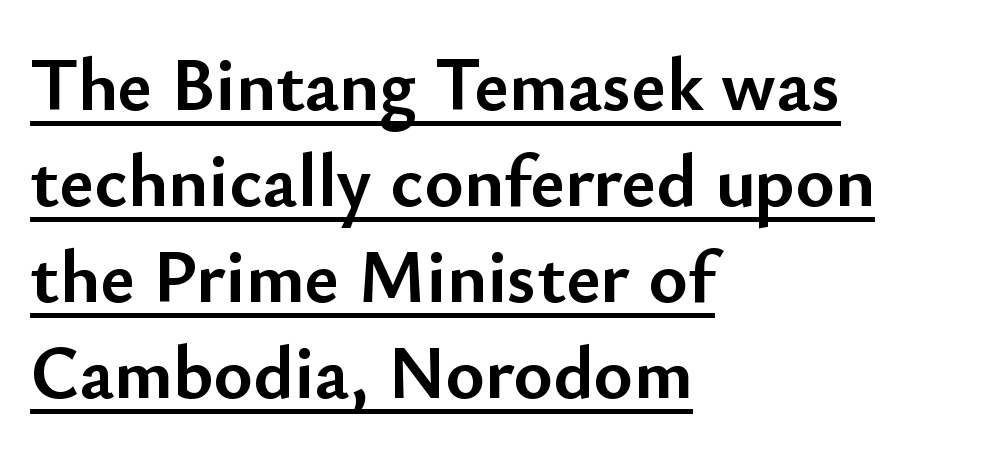
The image shows 75 px semibold sans-serif type, upright; set left-aligned, normal line spacing (1.28x), normal letter spacing, underlined; low stroke contrast and a small x-height.
